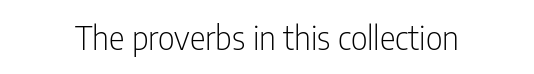
Q: Is the text bold? A: No.
Q: Is the text italic (slanted)? A: No, it is upright.
Q: Is the typeface a serif or a sans-serif typeface? A: Sans-serif.
Q: Is the text underlined? A: No.
Q: Is the spacing between letters normal or unusually wide? A: Normal.
Q: Width (condensed, normal, or wide)? A: Condensed.
Q: Stroke contrast? A: Low.
Q: x-height? A: Medium.
Q: Monospaced? A: No.
